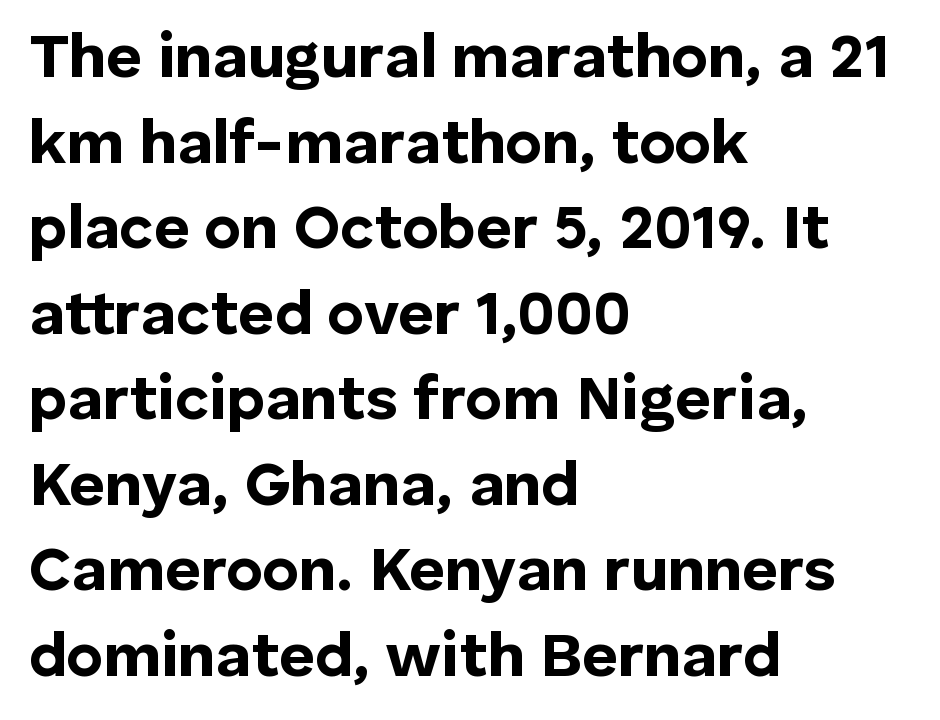
The image shows 62 px bold sans-serif type, upright; set left-aligned, normal line spacing (1.38x), normal letter spacing, not underlined; low stroke contrast and a medium x-height.
